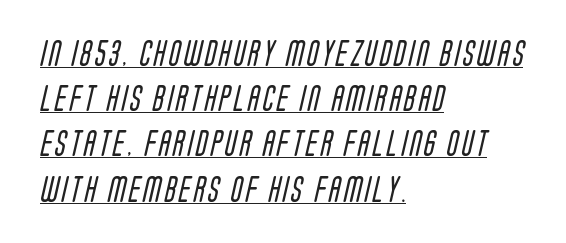
{"bold": "no", "underline": "yes", "align": "left", "line_spacing_ratio": 1.74, "glyph_px": 26}
